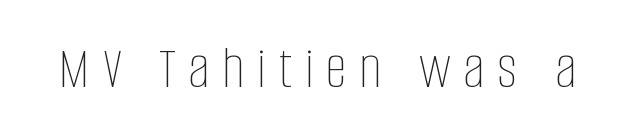
{"italic": "no", "bold": "no", "weight": "thin", "width": "condensed", "stroke_contrast": "low", "x_height": "large", "monospaced": "no", "underline": "no", "letter_spacing": "wide", "letter_spacing_em": 0.2, "glyph_px": 62}
